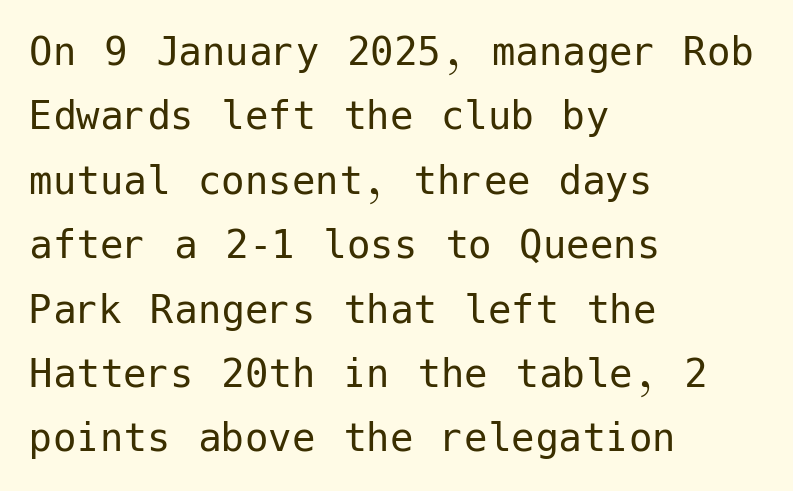
Vertically, the passage feels balanced, rows spaced as you'd expect. Each line starts at the same left margin while the right side varies. The letters sit at their default tracking, neither squeezed nor spread. Observe the absence of serifs on each vertical stroke in this sample. Weight class: somewhere from thin through regular. Is there any slant? The stems are plumb.
